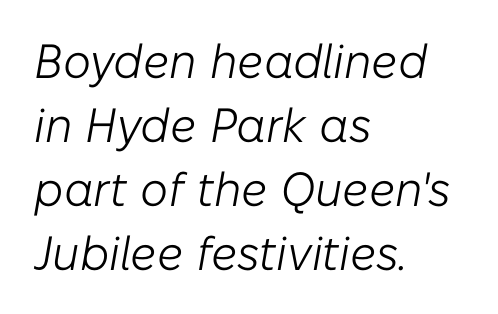
Q: Is the text bold? A: No.
Q: Is the text italic (slanted)? A: Yes, it leans right by about 10 degrees.
Q: Is the text underlined? A: No.
Q: How is the paragraph aligned? A: Left-aligned.
Q: Is the spacing between letters normal or unusually wide? A: Normal.
Q: Is the spacing between lines tight, normal or loose? A: Normal.
Q: Width (condensed, normal, or wide)? A: Normal.
Q: Stroke contrast? A: Low.
Q: x-height? A: Medium.
Q: Monospaced? A: No.
